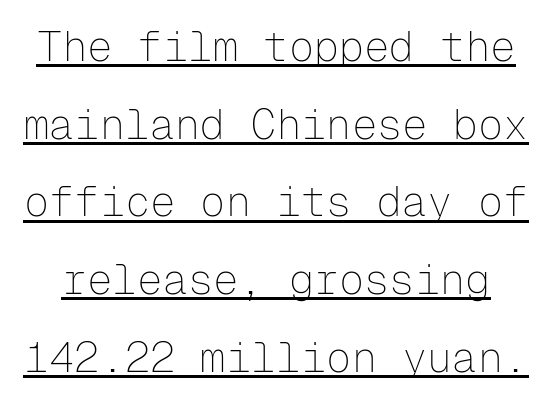
Look at the tracking — it's just the regular setting, nothing added. Fixed-width glyphs throughout — classic coding-font behaviour. The typography opts for an upright posture over an oblique one. Stroke mass is kept to a normal reading level or below.
